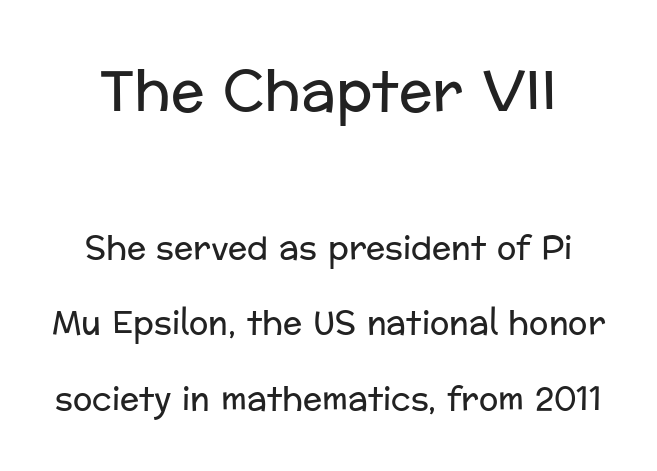
The face looks like a standard text weight, possibly lighter. The designer dialed line spacing up above the default. A typesetter would call this proportional, since set widths differ per character. A typesetter would mark this as roman, not italic. What kind of face is this? One without serifs — a sans.
